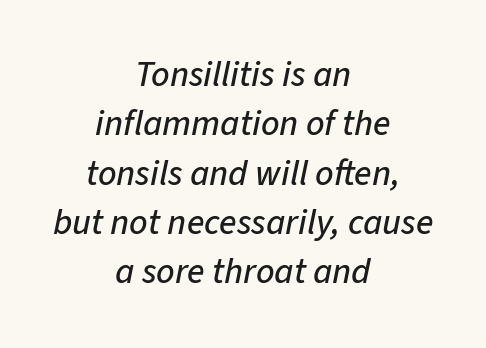
The image shows 36 px text type, italic (leaning right); set centered, normal line spacing (1.37x), normal letter spacing, not underlined; low stroke contrast and a medium x-height.
